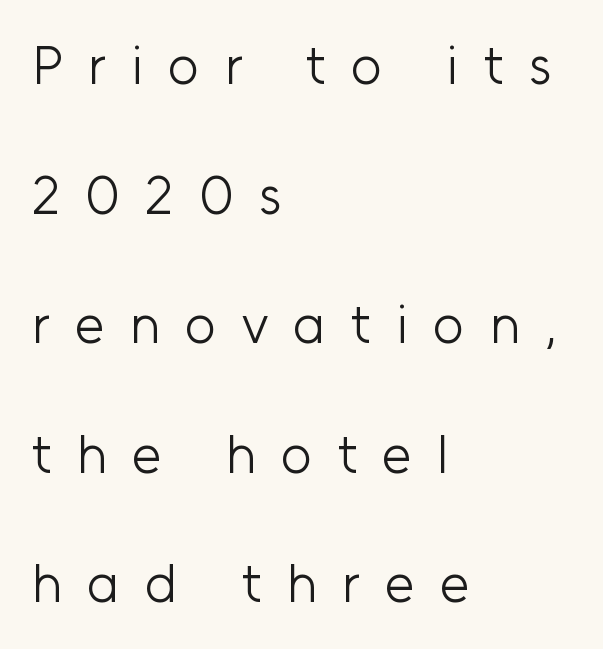
Stems here are at most as thick as an everyday book face. Compared with typical paragraphs, the rows here are farther apart. Students, note that the glyphs here are deliberately spaced far apart. Regarding serifs, this sample does without them.
